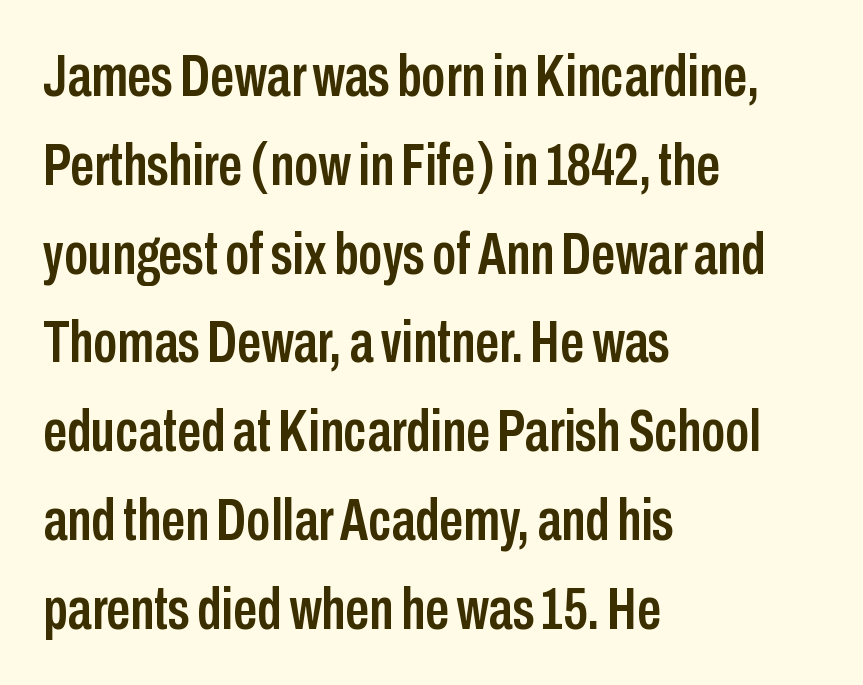
Vertically, the passage feels balanced, rows spaced as you'd expect. Type style note: lacks serifs. The face used here is proportionally spaced, like ordinary book or web type. A bare baseline throughout the passage. The typesetter chose a ragged-right arrangement here.
